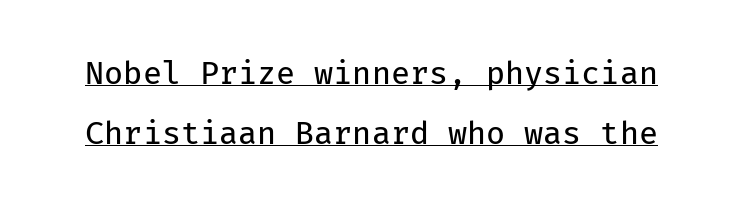
Q: Is the text bold? A: No.
Q: Is the text italic (slanted)? A: No, it is upright.
Q: Is the typeface a serif or a sans-serif typeface? A: Sans-serif.
Q: Is the text underlined? A: Yes.
Q: Is the spacing between letters normal or unusually wide? A: Normal.
Q: Is the spacing between lines tight, normal or loose? A: Loose.
Q: Width (condensed, normal, or wide)? A: Normal.
Q: Stroke contrast? A: Low.
Q: x-height? A: Medium.
Q: Monospaced? A: Yes.
